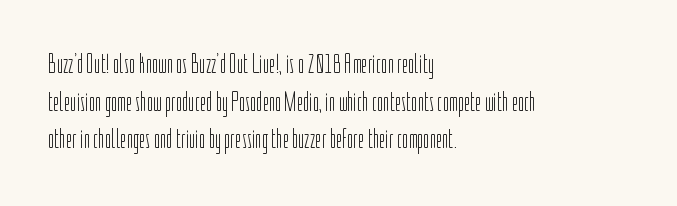
Q: Is the text bold? A: No.
Q: Is the text italic (slanted)? A: No, it is upright.
Q: Is the text underlined? A: No.
Q: How is the paragraph aligned? A: Left-aligned.
Q: Is the spacing between letters normal or unusually wide? A: Normal.
Q: Is the spacing between lines tight, normal or loose? A: Normal.
